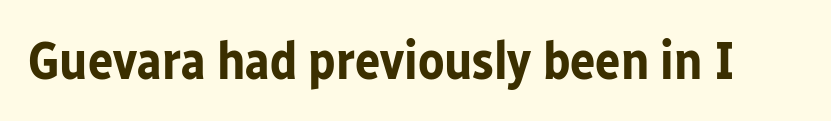
{"serif": "no", "italic": "no", "bold": "yes", "weight": "bold", "width": "normal", "stroke_contrast": "low", "x_height": "medium", "monospaced": "no", "underline": "no", "letter_spacing": "normal", "letter_spacing_em": 0.0, "glyph_px": 53}
